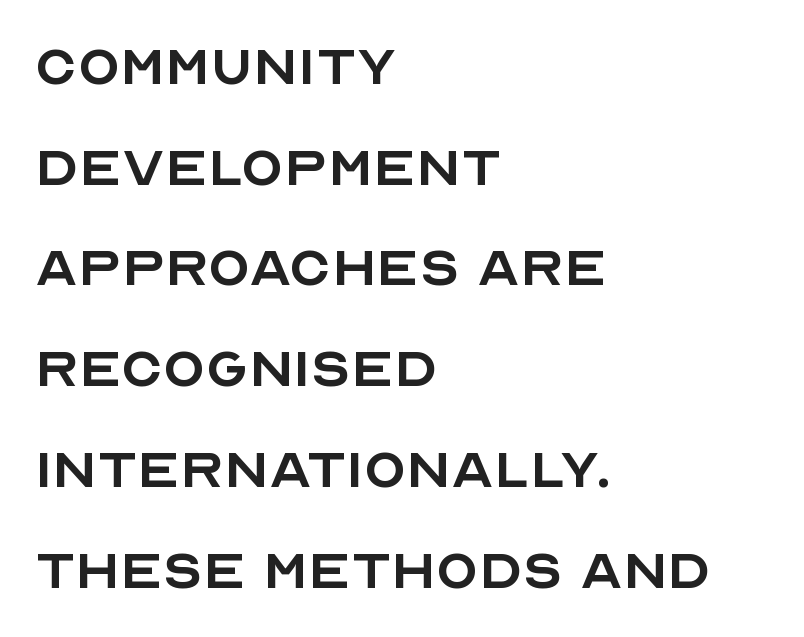
{"serif": "no", "italic": "no", "bold": "no", "weight": "regular", "width": "normal", "x_height": "large", "monospaced": "no", "underline": "no", "align": "left", "line_spacing": "normal", "line_spacing_ratio": 1.46, "letter_spacing": "normal", "letter_spacing_em": 0.0, "glyph_px": 69}
